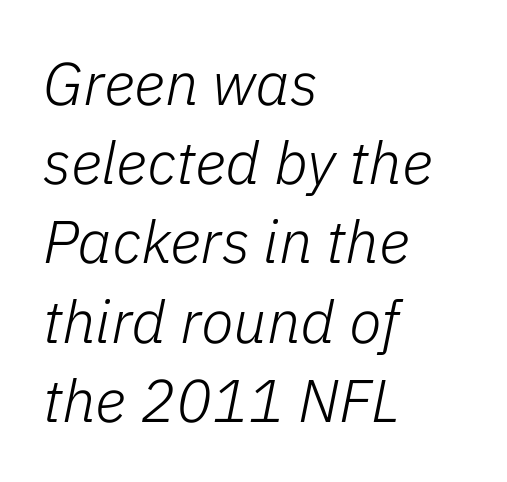
Q: Is the text bold? A: No.
Q: Is the text italic (slanted)? A: Yes, it leans right by about 11 degrees.
Q: Is the text underlined? A: No.
Q: How is the paragraph aligned? A: Left-aligned.
Q: Is the spacing between letters normal or unusually wide? A: Normal.
Q: Is the spacing between lines tight, normal or loose? A: Normal.
Q: Width (condensed, normal, or wide)? A: Normal.
Q: Stroke contrast? A: Low.
Q: x-height? A: Medium.
Q: Monospaced? A: No.
